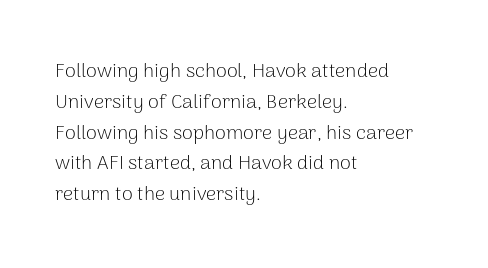
{"italic": "no", "bold": "no", "underline": "no", "align": "left", "line_spacing": "normal", "line_spacing_ratio": 1.54, "letter_spacing": "normal", "letter_spacing_em": 0.0, "glyph_px": 20}
